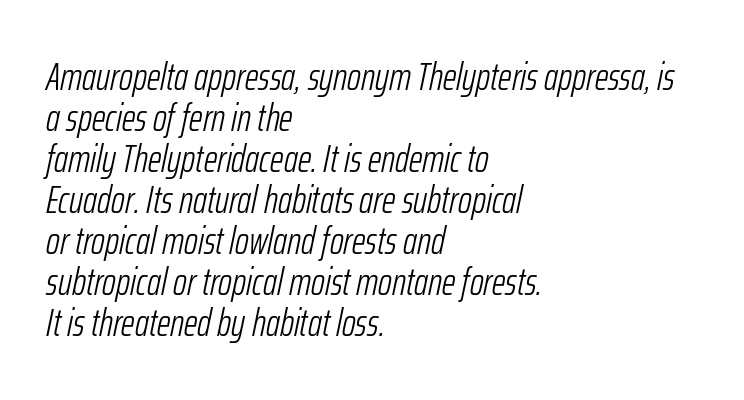
{"italic": "yes", "lean": "right", "slant_degrees": 12, "bold": "no", "weight": "light", "width": "condensed", "stroke_contrast": "low", "x_height": "medium", "monospaced": "no", "underline": "no", "align": "left", "line_spacing": "tight", "line_spacing_ratio": 1.08, "letter_spacing": "normal", "letter_spacing_em": 0.0, "glyph_px": 38}
